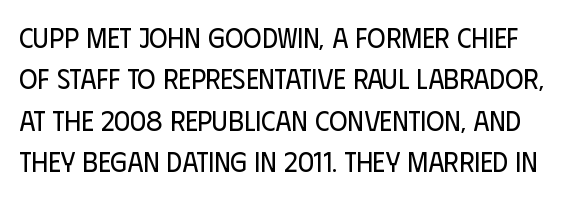
Whoever set this chose a conventional vertical rhythm. No word sits above an underline. There is no visible air inserted between adjacent glyphs. Posture: vertical.
